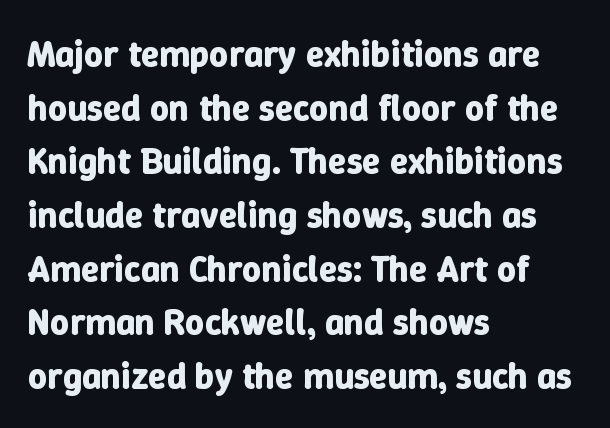
Reading down the block, your eye returns to a fixed left position each line. Regular leading. Glyph-to-glyph distance matches everyday printed text. Designer's note — italics off, roman on. What weight is shown? A full bold with thick strokes. Each letter keeps its own natural width here, so spacing adapts to shape.
